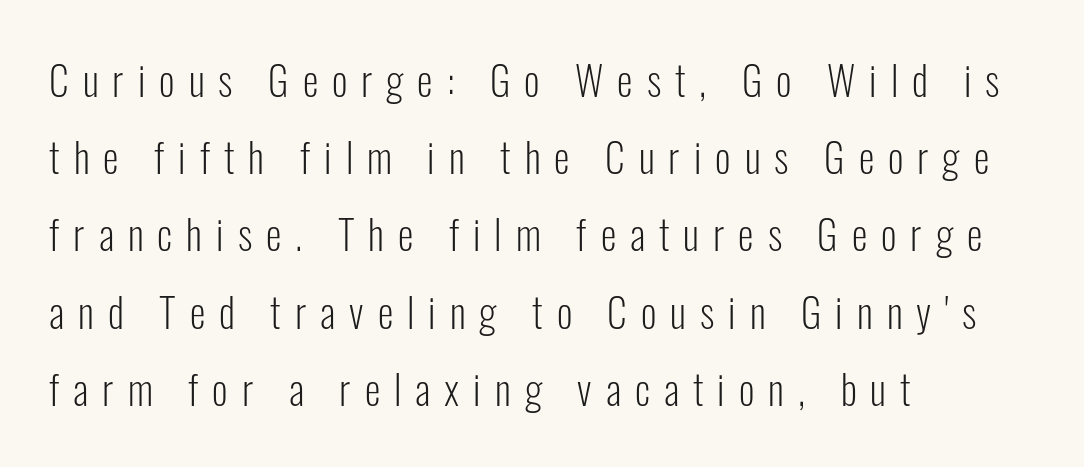
{"serif": "no", "italic": "no", "bold": "no", "weight": "light", "width": "condensed", "stroke_contrast": "low", "x_height": "medium", "monospaced": "no", "underline": "no", "align": "left", "line_spacing": "loose", "line_spacing_ratio": 1.93, "letter_spacing": "wide", "letter_spacing_em": 0.35, "glyph_px": 40}
